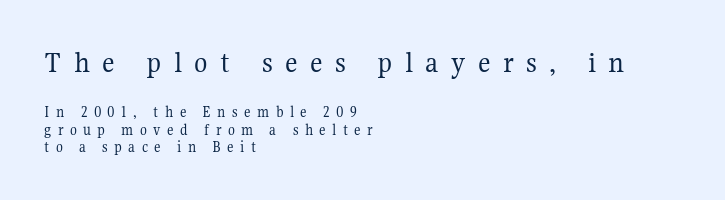
{"serif": "yes", "italic": "no", "bold": "no", "weight": "regular", "width": "normal", "stroke_contrast": "medium", "x_height": "medium", "monospaced": "no", "underline": "no", "align": "left", "line_spacing": "tight", "line_spacing_ratio": 1.08, "letter_spacing": "wide", "letter_spacing_em": 0.4, "larger_block": "first", "size_ratio": 1.94, "glyph_px": 31}
